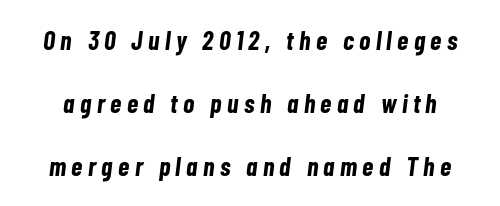
The image shows 26 px bold type, italic (leaning right); set loose line spacing (2.42x), unusually wide letter spacing (+0.21 em), not underlined.
